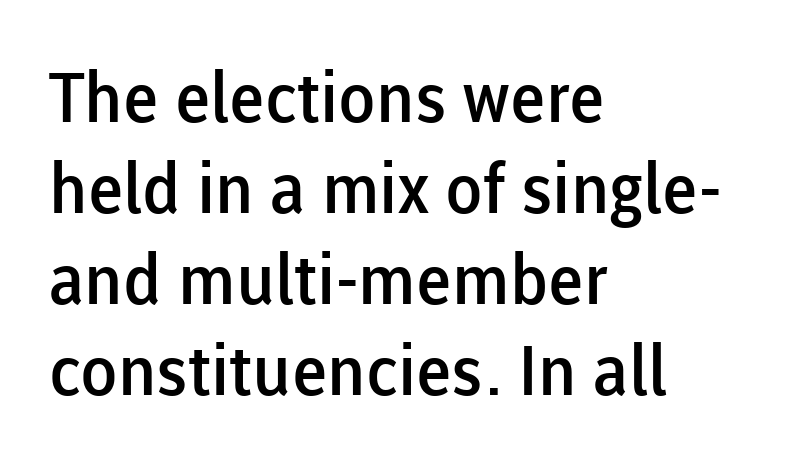
Q: Is the text bold? A: Semi-bold.
Q: Is the text italic (slanted)? A: No, it is upright.
Q: Is the typeface a serif or a sans-serif typeface? A: Sans-serif.
Q: Is the text underlined? A: No.
Q: How is the paragraph aligned? A: Left-aligned.
Q: Is the spacing between letters normal or unusually wide? A: Normal.
Q: Is the spacing between lines tight, normal or loose? A: Normal.
Q: Width (condensed, normal, or wide)? A: Normal.
Q: Stroke contrast? A: Low.
Q: x-height? A: Medium.
Q: Monospaced? A: No.
